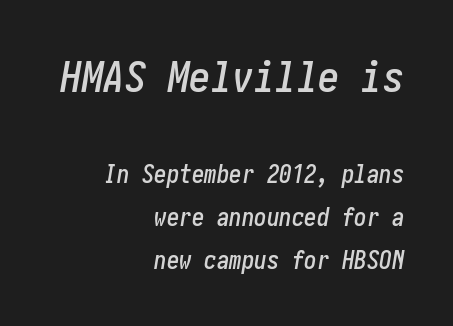
Q: Is the text italic (slanted)? A: Yes, it leans right by about 10 degrees.
Q: Is the text underlined? A: No.
Q: How is the paragraph aligned? A: Right-aligned.
Q: Is the spacing between letters normal or unusually wide? A: Normal.
Q: Which block of text is set in a larger size, the first (top) or the second (bottom)? A: The first (top) one.
Q: Width (condensed, normal, or wide)? A: Condensed.
Q: Stroke contrast? A: Low.
Q: x-height? A: Medium.
